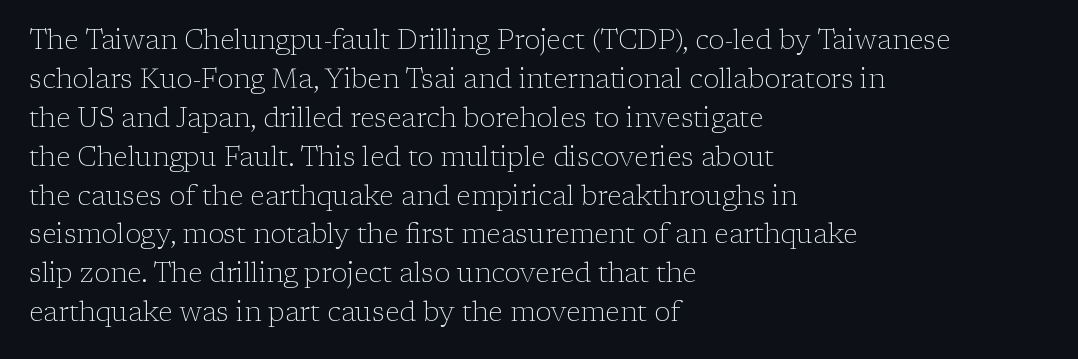
Nothing heavy about these letters — not bold at all. The block of text has a typical density, with ordinary space between rows. Posture: straight, roman, zero tilt. Quick note: underline off. The letterforms sit shoulder to shoulder at normal distance.
